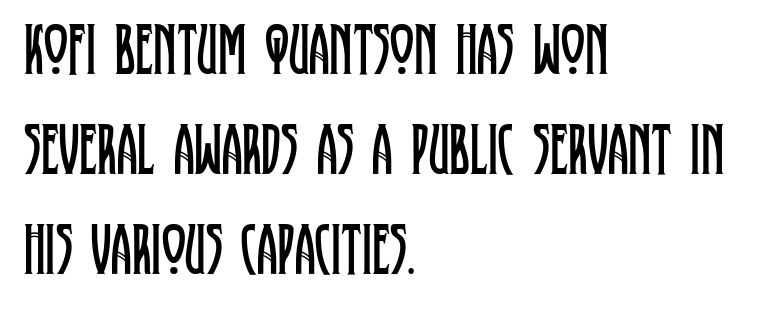
The weight tops out at a normal text grade. The space beneath each line is pristine and unruled. In terms of posture, this sample is upright. Check where the strokes stop: tiny serifs finish them off. Does extra space separate the letters? No, they use regular spacing. Regular leading.
